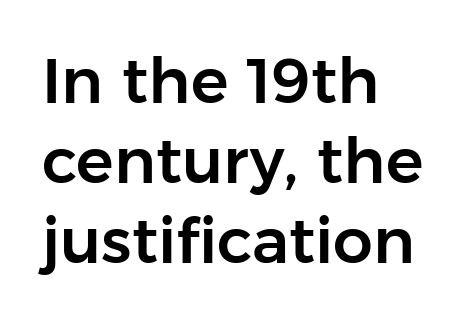
{"serif": "no", "italic": "no", "width": "normal", "stroke_contrast": "low", "x_height": "medium", "monospaced": "no", "underline": "no", "align": "left", "line_spacing": "normal", "line_spacing_ratio": 1.27, "letter_spacing": "normal", "letter_spacing_em": 0.0, "glyph_px": 63}
